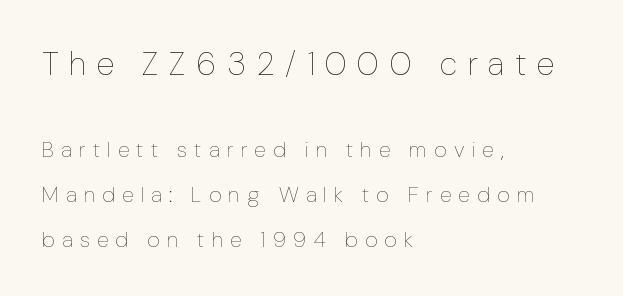
The image shows 33 px thin type, upright; set left-aligned, loose line spacing (2.03x), unusually wide letter spacing (+0.32 em), not underlined; the first (top) block is 1.5x larger; low stroke contrast and a medium x-height.
